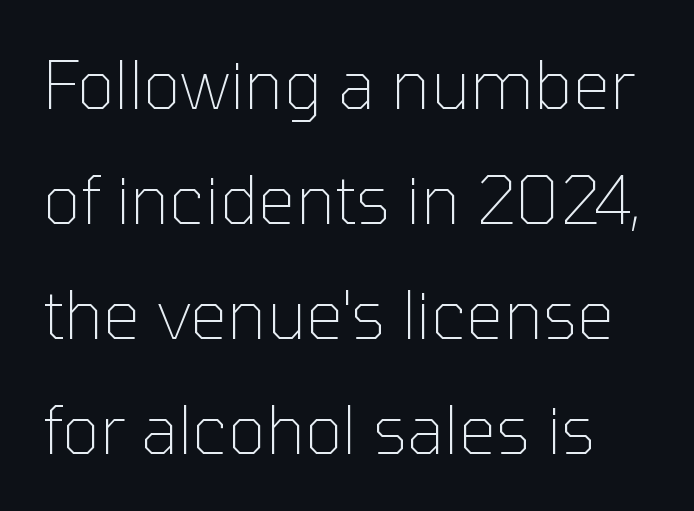
Q: Is the text bold? A: No.
Q: Is the text italic (slanted)? A: No, it is upright.
Q: Is the typeface a serif or a sans-serif typeface? A: Sans-serif.
Q: Is the text underlined? A: No.
Q: Is the spacing between letters normal or unusually wide? A: Normal.
Q: Width (condensed, normal, or wide)? A: Normal.
Q: Stroke contrast? A: Low.
Q: x-height? A: Medium.
Q: Monospaced? A: No.
